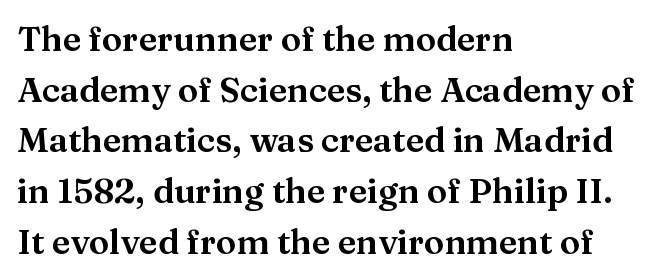
The image shows 34 px wide serif type, upright; set left-aligned, normal line spacing (1.49x), normal letter spacing, not underlined; medium stroke contrast and a medium x-height.
